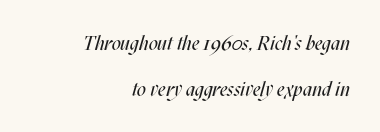
Horizontal bands of white between lines are thick stripes. Lines of text with bare space underneath. This sample uses plain, unmodified letter spacing. Line ends are locked; line starts wander.
